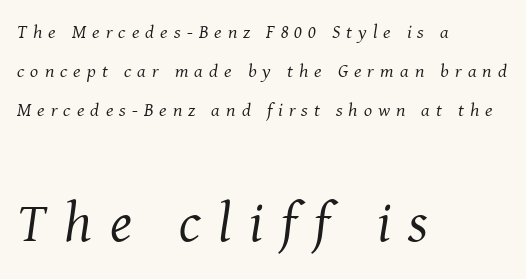
The typeface has the unassuming heft of standard copy or less. The gaps between neighbouring characters are conspicuously large. Anything drawn beneath the words? Only blank space. This is serif lettering, the kind often seen in printed books.
